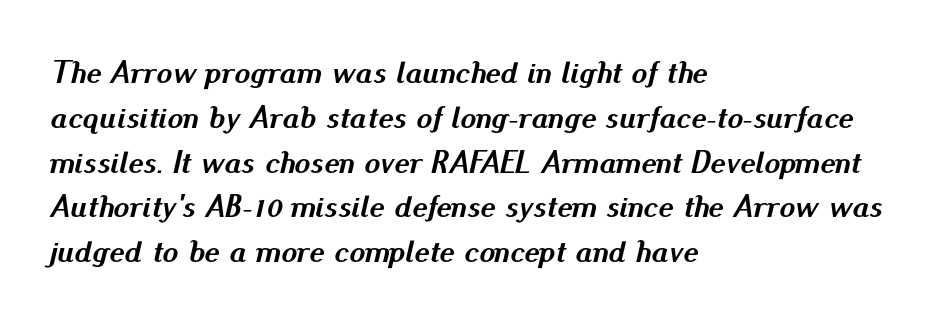
{"italic": "yes", "lean": "right", "slant_degrees": 13, "bold": "yes", "weight": "semibold", "width": "normal", "stroke_contrast": "medium", "x_height": "small", "monospaced": "no", "underline": "no", "align": "left", "line_spacing": "normal", "line_spacing_ratio": 1.4, "letter_spacing": "normal", "letter_spacing_em": 0.0, "glyph_px": 32}
